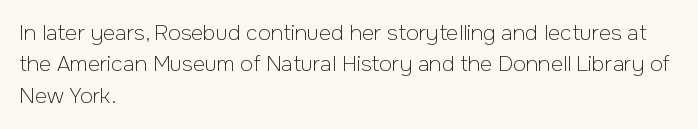
Q: Is the text bold? A: No.
Q: Is the text italic (slanted)? A: No, it is upright.
Q: Is the text underlined? A: No.
Q: How is the paragraph aligned? A: Left-aligned.
Q: Is the spacing between letters normal or unusually wide? A: Normal.
Q: Is the spacing between lines tight, normal or loose? A: Normal.
